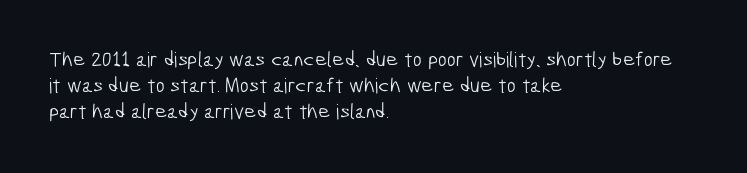
Q: Is the text bold? A: No.
Q: Is the text underlined? A: No.
Q: How is the paragraph aligned? A: Left-aligned.
Q: Is the spacing between letters normal or unusually wide? A: Normal.
Q: Is the spacing between lines tight, normal or loose? A: Normal.
